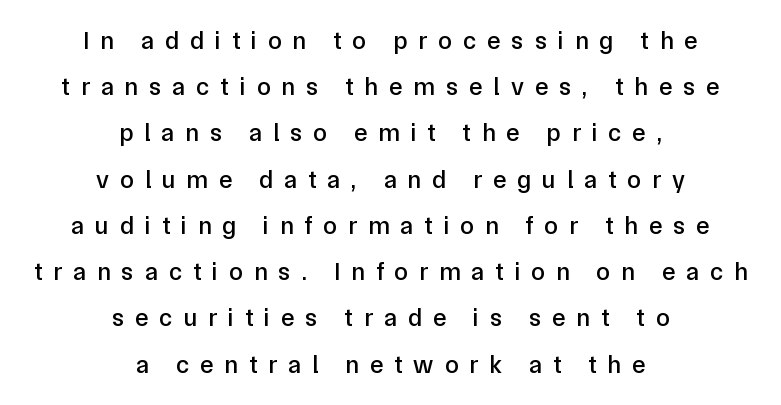
The space directly below the letters is spotless. No italicization has been applied; the sample stays upright. The letters are spread apart with noticeably loose tracking. A student would call this center alignment; a typographer would say set centered.
